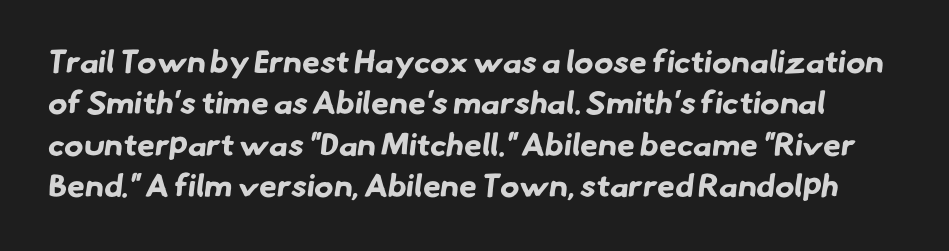
{"serif": "no", "bold": "yes", "weight": "bold", "width": "normal", "stroke_contrast": "low", "x_height": "small", "monospaced": "no", "underline": "no", "line_spacing": "normal", "line_spacing_ratio": 1.29, "letter_spacing": "normal", "letter_spacing_em": 0.0, "glyph_px": 32}
